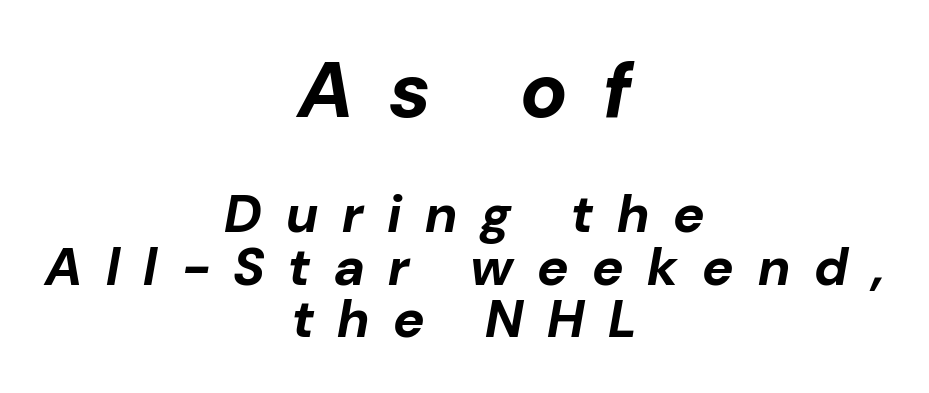
{"italic": "yes", "lean": "right", "slant_degrees": 10, "bold": "yes", "weight": "bold", "width": "normal", "stroke_contrast": "low", "x_height": "medium", "monospaced": "no", "underline": "no", "align": "center", "line_spacing": "tight", "line_spacing_ratio": 0.99, "letter_spacing": "wide", "letter_spacing_em": 0.45, "larger_block": "first", "size_ratio": 1.49, "glyph_px": 79}
